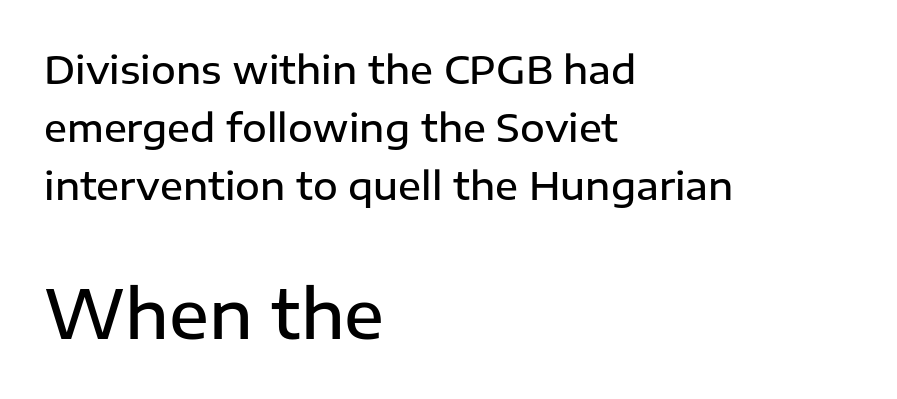
Nothing unusual about the tracking: characters are spaced as the font intends. Note: no serifs on the glyphs. A typesetter would mark this as roman, not italic. A semibold gives these letters moderate extra thickness, short of bold. Lines of text with bare space underneath.
